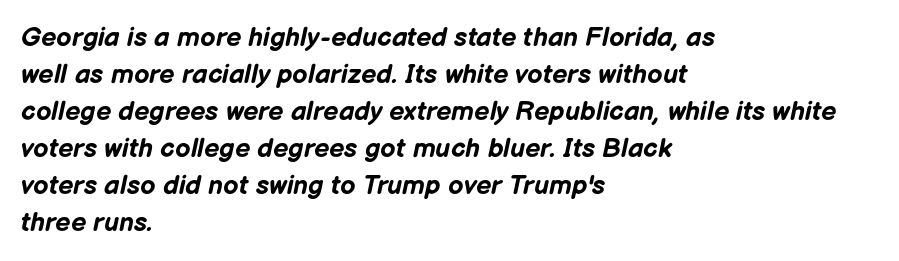
Q: Is the text bold? A: Yes.
Q: Is the text italic (slanted)? A: Yes, it leans right by about 12 degrees.
Q: Is the text underlined? A: No.
Q: How is the paragraph aligned? A: Left-aligned.
Q: Is the spacing between letters normal or unusually wide? A: Normal.
Q: Is the spacing between lines tight, normal or loose? A: Normal.
